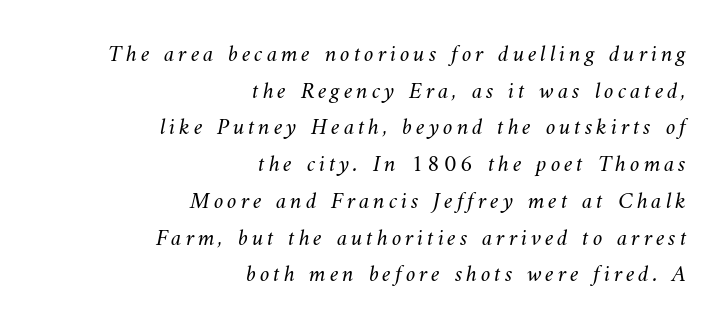
The image shows 24 px text type; set right-aligned, normal line spacing (1.53x), not underlined.
